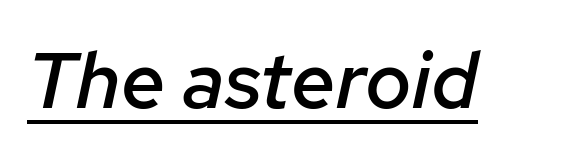
Q: Is the text bold? A: Semi-bold.
Q: Is the text italic (slanted)? A: Yes, it leans right by about 12 degrees.
Q: Is the text underlined? A: Yes.
Q: Is the spacing between letters normal or unusually wide? A: Normal.
Q: Width (condensed, normal, or wide)? A: Normal.
Q: Stroke contrast? A: Low.
Q: x-height? A: Medium.
Q: Monospaced? A: No.
